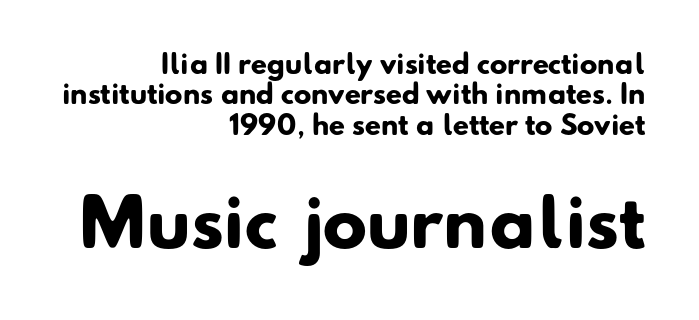
The image shows 66 px heavy sans-serif type; set right-aligned, line spacing 1.17x, normal letter spacing, not underlined; the second (bottom) block is 2.54x larger; low stroke contrast and a small x-height.
